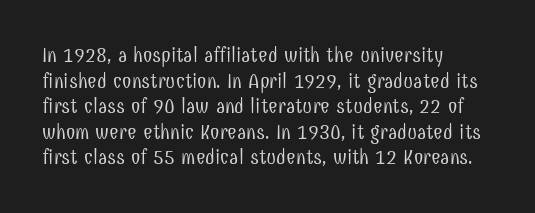
The image shows 21 px text type, upright; set left-aligned, line spacing 1.22x, normal letter spacing, not underlined.
